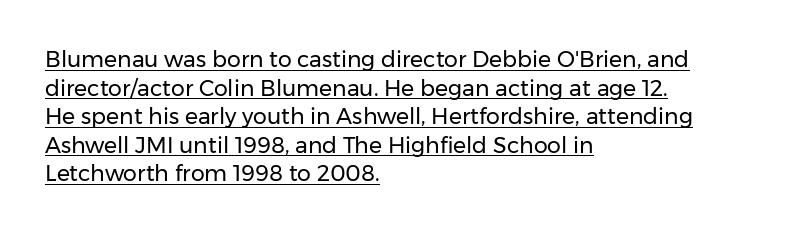
Students, observe the line beneath the letters — that is underlining. Line starts are locked; line ends wander. The vertical gap from one line to the next is medium. The lettering holds an erect, upright posture throughout. The passage shown has conventional tracking throughout. The letters look calm and open, with moderate or lighter stems.
